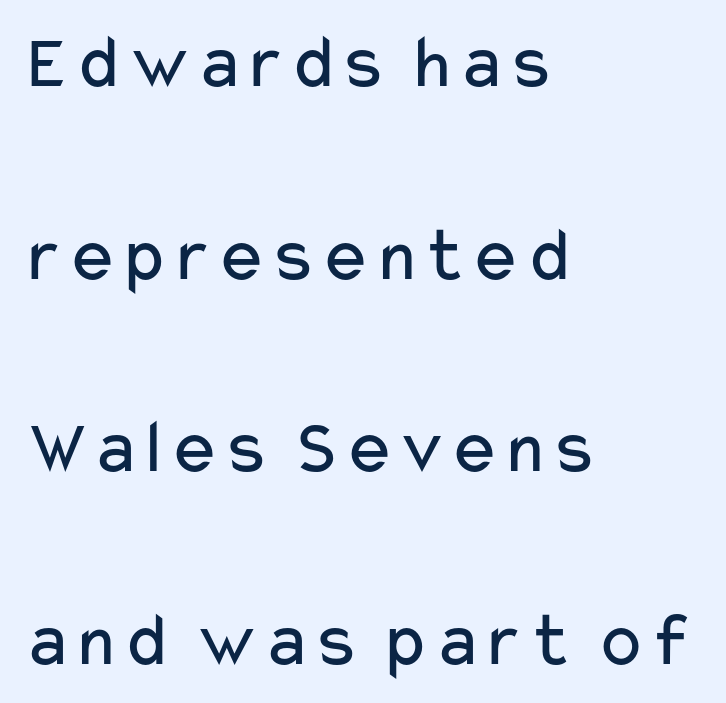
{"serif": "no", "italic": "no", "bold": "no", "weight": "regular", "width": "wide", "stroke_contrast": "low", "x_height": "medium", "monospaced": "no", "underline": "no", "align": "left", "line_spacing": "loose", "line_spacing_ratio": 2.47, "letter_spacing": "normal", "letter_spacing_em": 0.0, "glyph_px": 78}
